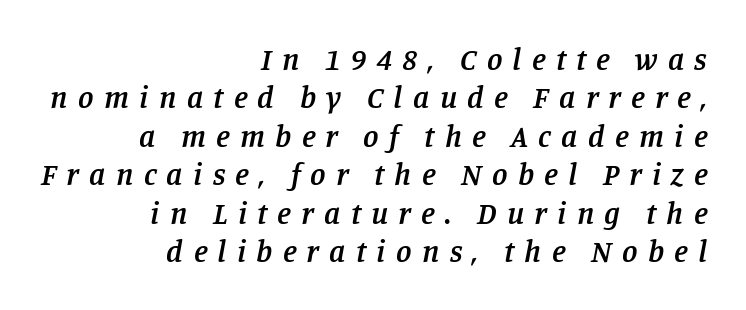
{"serif": "yes", "italic": "yes", "lean": "right", "slant_degrees": 11, "bold": "semi", "weight": "semibold", "width": "normal", "stroke_contrast": "low", "x_height": "large", "monospaced": "no", "underline": "no", "align": "right", "line_spacing_ratio": 1.24, "letter_spacing": "wide", "letter_spacing_em": 0.33, "glyph_px": 31}
